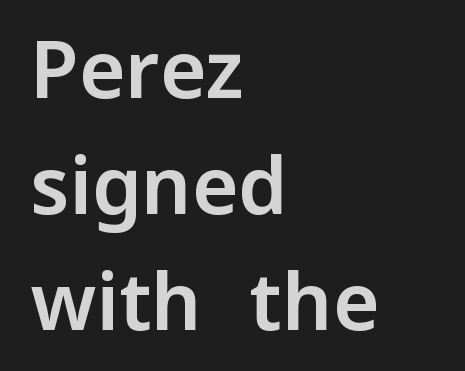
The glyphs are unaccompanied by any horizontal stroke below them. Unlike a traditional serif, this face leaves its strokes unadorned. Proportional: the letters do not fall into vertical columns. A student would call this left alignment; a typographer would say flush left, rag right.
